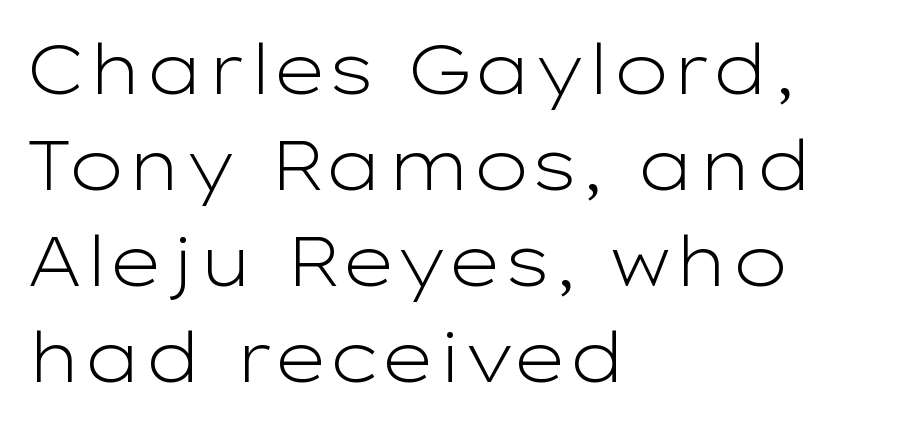
The image shows 69 px light, wide sans-serif type, upright; set left-aligned, normal line spacing (1.39x), normal letter spacing, not underlined; low stroke contrast and a medium x-height.
